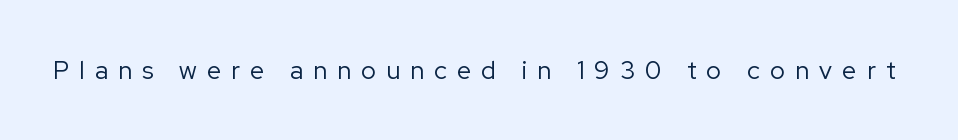
The typeface has the unassuming heft of standard copy or less. Glance below the letters and you will spot only blank space. Look at the tracking — it's clearly loosened, letters drifting apart. Posture: upright roman.
